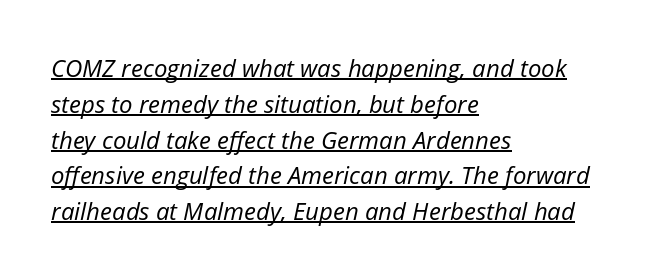
{"italic": "yes", "lean": "right", "slant_degrees": 12, "bold": "no", "underline": "yes", "align": "left", "line_spacing": "normal", "line_spacing_ratio": 1.49, "letter_spacing": "normal", "letter_spacing_em": 0.0, "glyph_px": 24}
